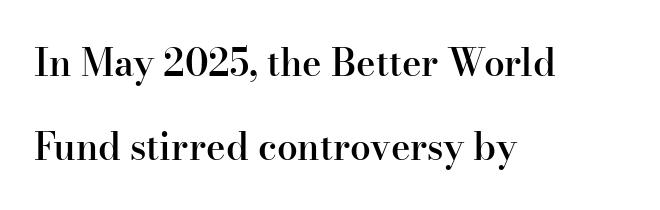
The image shows 37 px semibold serif type, upright; set left-aligned, loose line spacing (2.28x), normal letter spacing, not underlined; high stroke contrast and a small x-height.
